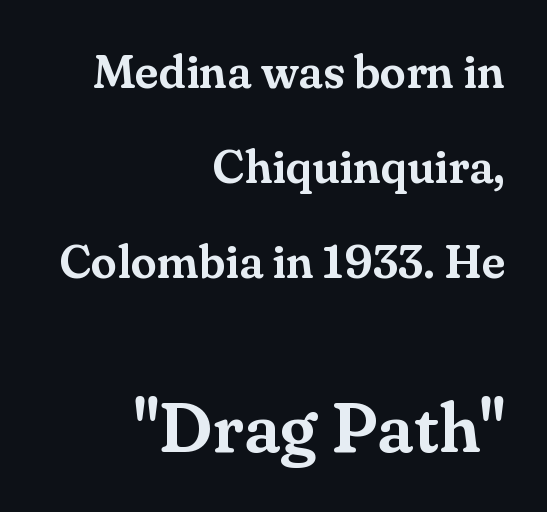
Q: Is the text italic (slanted)? A: No, it is upright.
Q: Is the typeface a serif or a sans-serif typeface? A: Serif.
Q: Is the text underlined? A: No.
Q: How is the paragraph aligned? A: Right-aligned.
Q: Is the spacing between letters normal or unusually wide? A: Normal.
Q: Is the spacing between lines tight, normal or loose? A: Loose.
Q: Which block of text is set in a larger size, the first (top) or the second (bottom)? A: The second (bottom) one.
Q: Width (condensed, normal, or wide)? A: Normal.
Q: Stroke contrast? A: Medium.
Q: x-height? A: Small.
Q: Monospaced? A: No.
